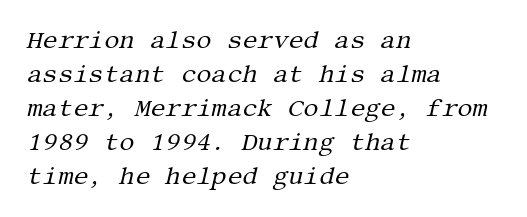
This sample uses plain, unmodified letter spacing. If you measured baseline to baseline, you'd find a middling distance. Underlining? Definitely not there. The glyphs look as if they've been sheared to an angle. The strokes are not fattened; the text isn't bold.
